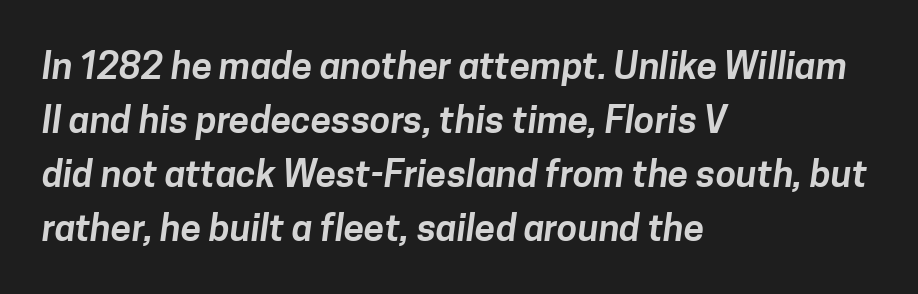
Q: Is the typeface a serif or a sans-serif typeface? A: Sans-serif.
Q: Is the text underlined? A: No.
Q: How is the paragraph aligned? A: Left-aligned.
Q: Is the spacing between letters normal or unusually wide? A: Normal.
Q: Is the spacing between lines tight, normal or loose? A: Normal.
Q: Width (condensed, normal, or wide)? A: Normal.
Q: Stroke contrast? A: Low.
Q: x-height? A: Medium.
Q: Monospaced? A: No.
